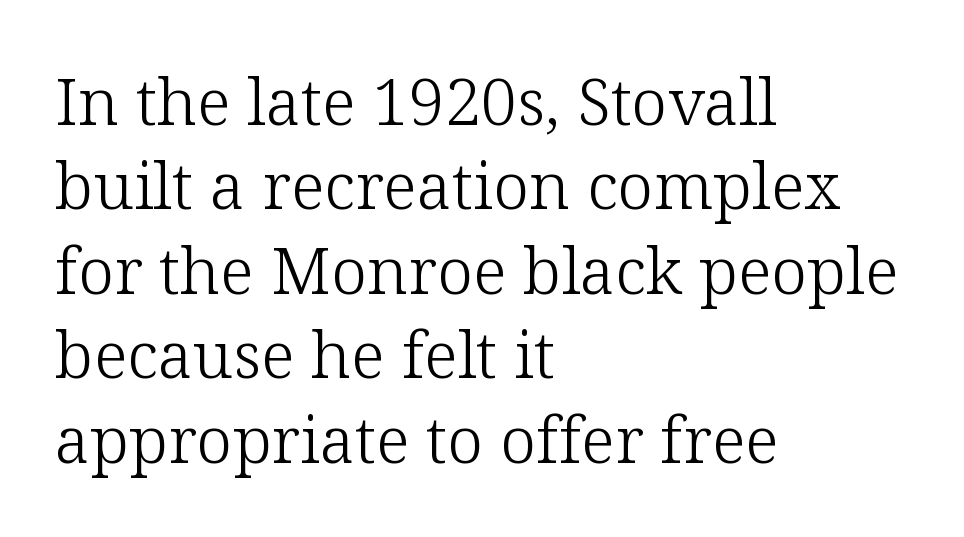
{"serif": "yes", "italic": "no", "bold": "no", "weight": "light", "width": "normal", "stroke_contrast": "low", "x_height": "medium", "monospaced": "no", "underline": "no", "align": "left", "line_spacing": "normal", "line_spacing_ratio": 1.3, "letter_spacing": "normal", "letter_spacing_em": 0.0, "glyph_px": 65}
